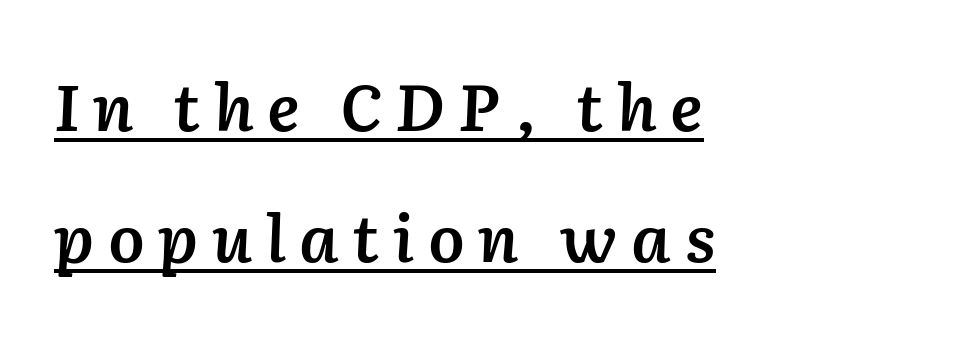
{"italic": "yes", "lean": "right", "slant_degrees": 2, "bold": "semi", "weight": "semibold", "width": "normal", "stroke_contrast": "low", "x_height": "medium", "monospaced": "no", "underline": "yes", "align": "left", "line_spacing": "loose", "line_spacing_ratio": 2.01, "letter_spacing": "wide", "letter_spacing_em": 0.21, "glyph_px": 65}
